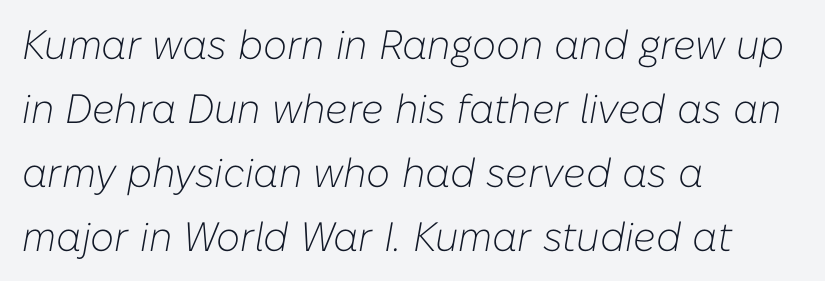
The image shows 41 px light type, italic (leaning right); set left-aligned, normal line spacing (1.56x), normal letter spacing, not underlined; low stroke contrast and a medium x-height.
